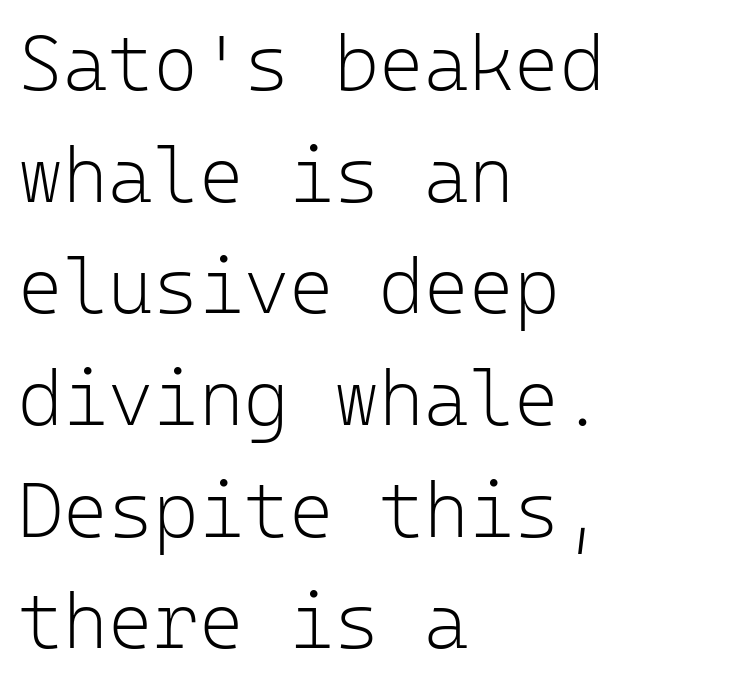
Q: Is the text bold? A: No.
Q: Is the text italic (slanted)? A: No, it is upright.
Q: Is the typeface a serif or a sans-serif typeface? A: Sans-serif.
Q: Is the text underlined? A: No.
Q: How is the paragraph aligned? A: Left-aligned.
Q: Is the spacing between letters normal or unusually wide? A: Normal.
Q: Is the spacing between lines tight, normal or loose? A: Normal.
Q: Width (condensed, normal, or wide)? A: Normal.
Q: Stroke contrast? A: Low.
Q: x-height? A: Medium.
Q: Monospaced? A: Yes.
